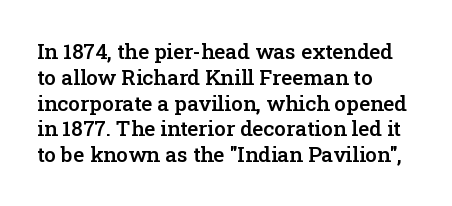
Weight: semibold (demi). Clear beneath every line of the passage. Nothing unusual about the tracking: characters are spaced as the font intends. Notice how the stems are strictly vertical — no italics here. This sample is left-justified, so line endings fall wherever the words run out.
